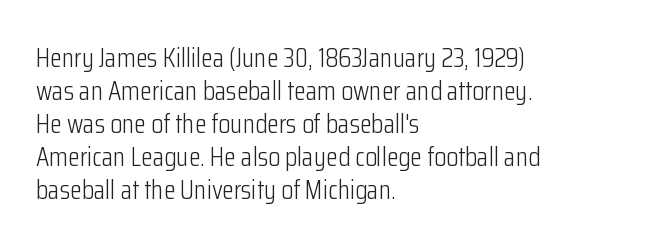
The image shows 27 px text type, upright; set left-aligned, line spacing 1.22x, normal letter spacing, not underlined.
